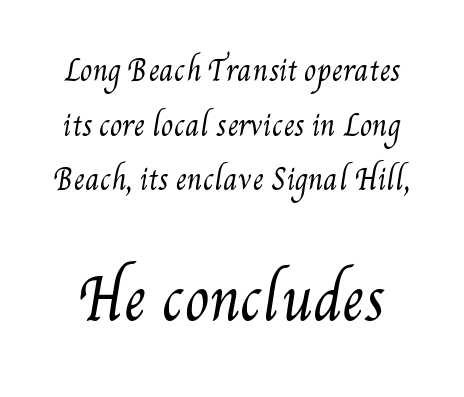
Q: Is the text bold? A: No.
Q: Is the text underlined? A: No.
Q: Is the spacing between letters normal or unusually wide? A: Normal.
Q: Is the spacing between lines tight, normal or loose? A: Loose.
Q: Which block of text is set in a larger size, the first (top) or the second (bottom)? A: The second (bottom) one.
Q: Width (condensed, normal, or wide)? A: Condensed.
Q: Stroke contrast? A: Medium.
Q: x-height? A: Small.
Q: Monospaced? A: No.
